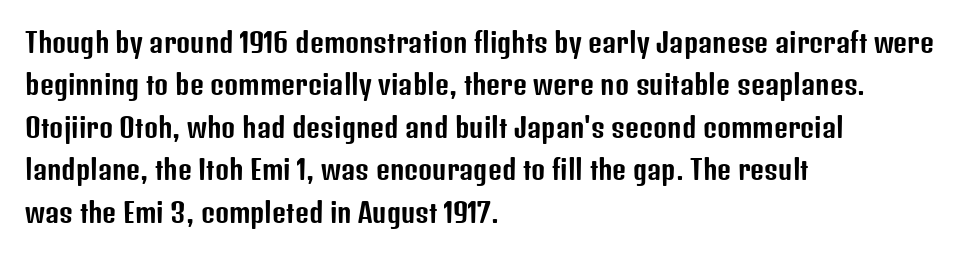
{"italic": "no", "underline": "no", "align": "left", "line_spacing": "normal", "line_spacing_ratio": 1.57, "letter_spacing": "normal", "letter_spacing_em": 0.0, "glyph_px": 27}
